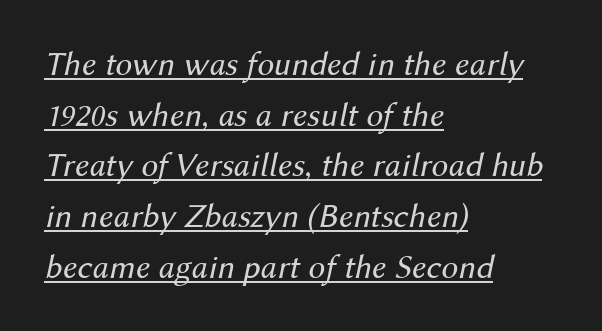
{"italic": "yes", "lean": "right", "slant_degrees": 12, "bold": "no", "weight": "regular", "width": "normal", "stroke_contrast": "medium", "x_height": "medium", "monospaced": "no", "underline": "yes", "align": "left", "line_spacing": "normal", "line_spacing_ratio": 1.49, "letter_spacing": "normal", "letter_spacing_em": 0.0, "glyph_px": 34}
